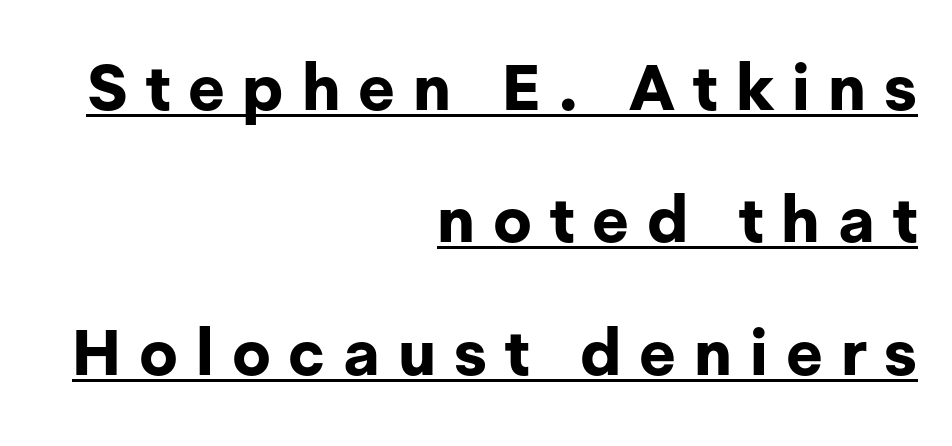
The image shows 64 px bold sans-serif type, upright; set right-aligned, loose line spacing (2.07x), unusually wide letter spacing (+0.28 em), underlined; low stroke contrast and a medium x-height.
